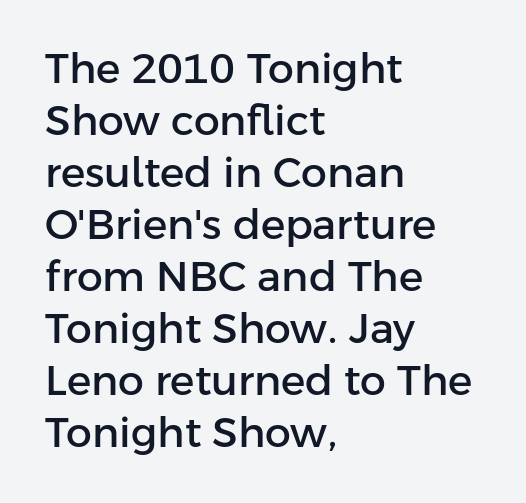
Q: Is the text italic (slanted)? A: No, it is upright.
Q: Is the typeface a serif or a sans-serif typeface? A: Sans-serif.
Q: Is the text underlined? A: No.
Q: How is the paragraph aligned? A: Left-aligned.
Q: Is the spacing between letters normal or unusually wide? A: Normal.
Q: Is the spacing between lines tight, normal or loose? A: Normal.
Q: Width (condensed, normal, or wide)? A: Normal.
Q: Stroke contrast? A: Low.
Q: x-height? A: Medium.
Q: Monospaced? A: No.
